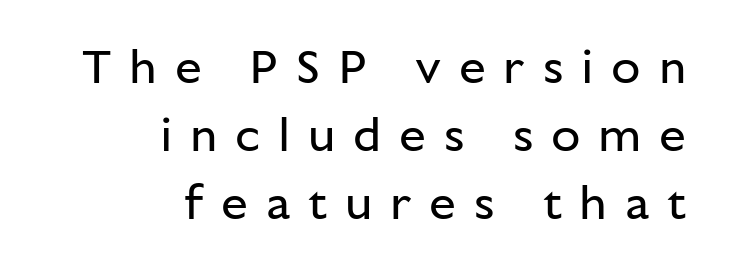
Q: Is the text bold? A: No.
Q: Is the text italic (slanted)? A: No, it is upright.
Q: Is the typeface a serif or a sans-serif typeface? A: Sans-serif.
Q: Is the text underlined? A: No.
Q: How is the paragraph aligned? A: Right-aligned.
Q: Is the spacing between letters normal or unusually wide? A: Unusually wide.
Q: Is the spacing between lines tight, normal or loose? A: Normal.
Q: Width (condensed, normal, or wide)? A: Normal.
Q: Stroke contrast? A: Low.
Q: x-height? A: Medium.
Q: Monospaced? A: No.
